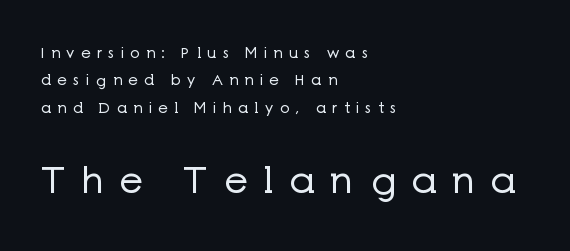
The image shows 37 px regular-weight sans-serif type, upright; set left-aligned, line spacing 1.83x, unusually wide letter spacing (+0.42 em), not underlined; the second (bottom) block is 2.47x larger; low stroke contrast and a medium x-height.
